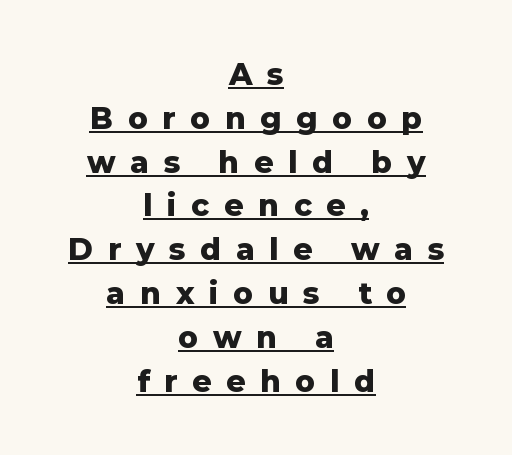
The passage is arranged like a title page — every line centered. You'd pick this weight for a headline — it's a proper bold. Regarding serifs, this sample does without them. Underlined type. The vertical gap from one line to the next is medium.
